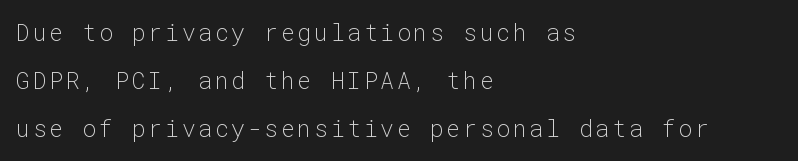
The image shows 23 px text type, upright; set left-aligned, loose line spacing (2.09x), not underlined.
